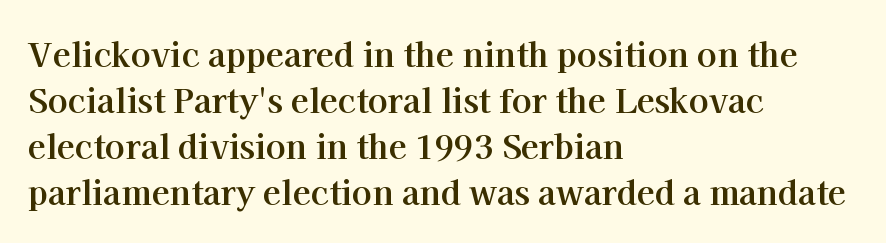
{"serif": "yes", "italic": "no", "bold": "yes", "weight": "bold", "width": "normal", "stroke_contrast": "high", "x_height": "medium", "monospaced": "no", "underline": "no", "align": "left", "line_spacing": "normal", "line_spacing_ratio": 1.39, "letter_spacing": "normal", "letter_spacing_em": 0.0, "glyph_px": 33}
